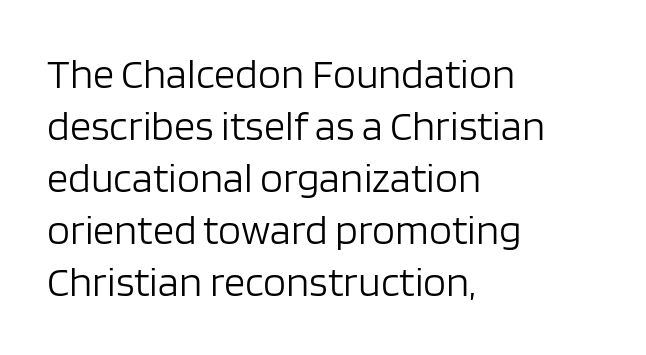
Q: Is the text bold? A: No.
Q: Is the text italic (slanted)? A: No, it is upright.
Q: Is the typeface a serif or a sans-serif typeface? A: Sans-serif.
Q: Is the text underlined? A: No.
Q: How is the paragraph aligned? A: Left-aligned.
Q: Is the spacing between letters normal or unusually wide? A: Normal.
Q: Width (condensed, normal, or wide)? A: Normal.
Q: Stroke contrast? A: Low.
Q: x-height? A: Large.
Q: Monospaced? A: No.
